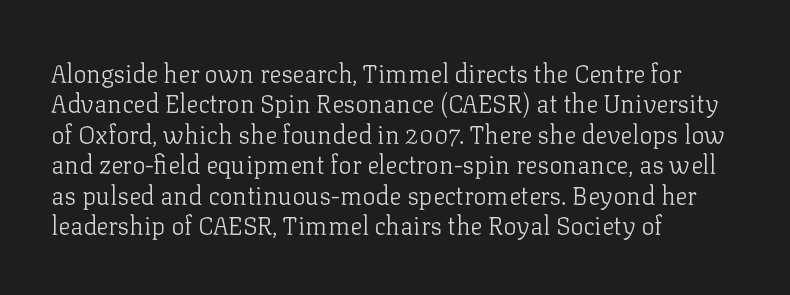
Q: Is the text bold? A: No.
Q: Is the text italic (slanted)? A: No, it is upright.
Q: Is the text underlined? A: No.
Q: How is the paragraph aligned? A: Left-aligned.
Q: Is the spacing between letters normal or unusually wide? A: Normal.
